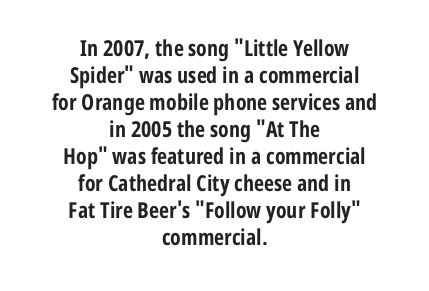
{"italic": "no", "bold": "yes", "underline": "no", "align": "center", "line_spacing_ratio": 1.23, "letter_spacing": "normal", "letter_spacing_em": 0.0, "glyph_px": 22}
